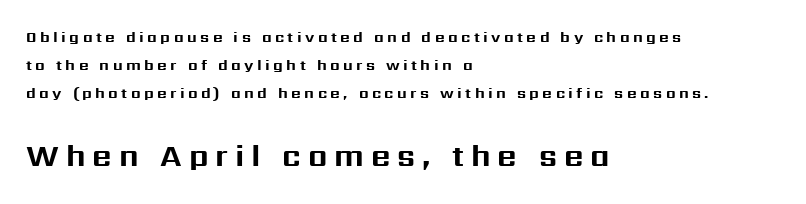
Leftover space on each line is placed entirely after the last word. The passage shown has open, widely tracked lettering throughout. Ascenders rise straight up at ninety degrees. Character widths vary here, with narrow letters taking less room than wide ones. Block two is the big one; block one sits smaller above it.
